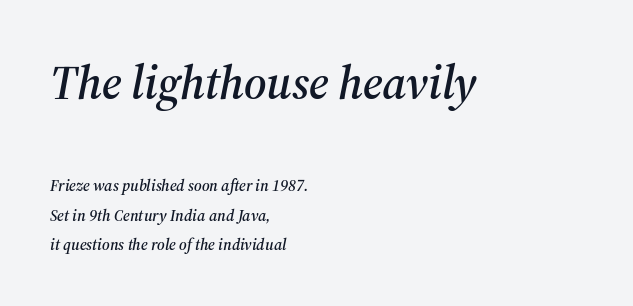
{"serif": "yes", "italic": "yes", "lean": "right", "slant_degrees": 12, "width": "normal", "stroke_contrast": "medium", "x_height": "medium", "monospaced": "no", "underline": "no", "align": "left", "line_spacing_ratio": 1.84, "letter_spacing": "normal", "letter_spacing_em": 0.0, "larger_block": "first", "size_ratio": 2.94, "glyph_px": 47}
